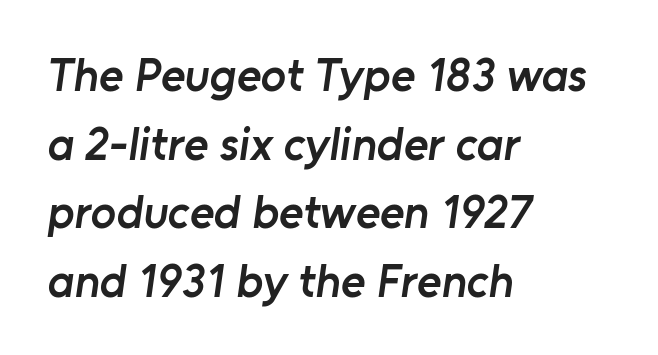
{"serif": "no", "bold": "semi", "weight": "semibold", "width": "normal", "stroke_contrast": "low", "x_height": "medium", "monospaced": "no", "underline": "no", "align": "left", "line_spacing": "normal", "line_spacing_ratio": 1.46, "letter_spacing": "normal", "letter_spacing_em": 0.0, "glyph_px": 47}
